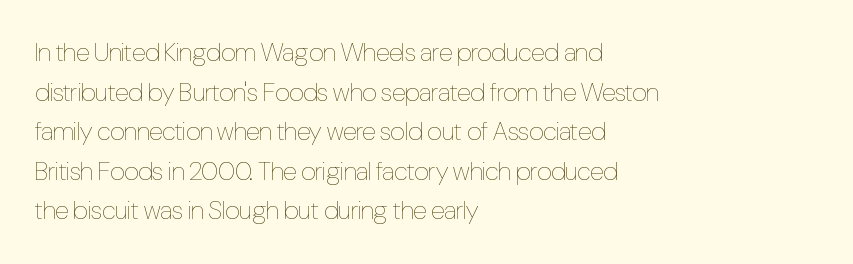
The image shows 26 px text type, upright; set left-aligned, normal line spacing (1.52x), normal letter spacing, not underlined.
